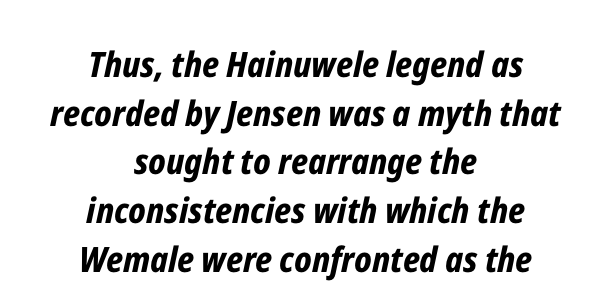
Caption: standard tracking, unaltered. Only glyphs here, with clear space below each row. Is the type slanted? Yes — the strokes lean at a clear angle. The lines in this sample share a center point and differ in where they start and stop. Strokes here are thick enough to call this a true bold. One glance says typical: line gaps are just what's usual.
